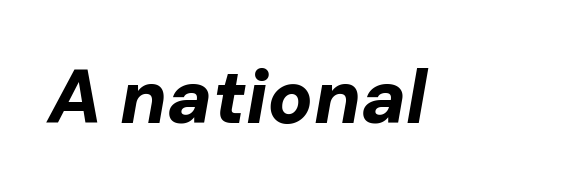
{"italic": "yes", "lean": "right", "slant_degrees": 10, "bold": "yes", "weight": "bold", "width": "normal", "stroke_contrast": "low", "x_height": "medium", "monospaced": "no", "underline": "no", "letter_spacing": "normal", "letter_spacing_em": 0.0, "glyph_px": 75}
